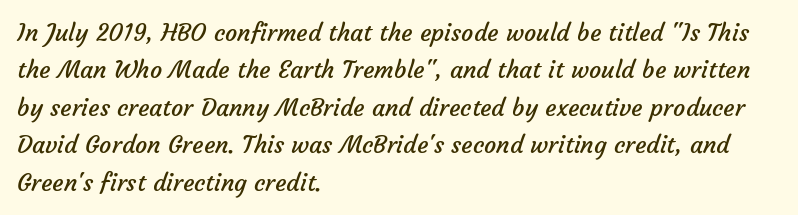
No letter is thick-stroked: the sample isn't bold. Descenders hang freely into open space. Leading: standard. Short note: letters normally spaced.
